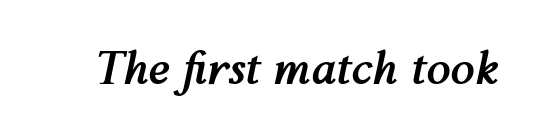
{"italic": "yes", "lean": "right", "slant_degrees": 12, "bold": "yes", "weight": "semibold", "width": "normal", "stroke_contrast": "medium", "x_height": "medium", "monospaced": "no", "underline": "no", "letter_spacing": "normal", "letter_spacing_em": 0.0, "glyph_px": 44}
